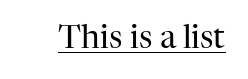
Q: Is the text bold? A: No.
Q: Is the text italic (slanted)? A: No, it is upright.
Q: Is the typeface a serif or a sans-serif typeface? A: Serif.
Q: Is the text underlined? A: Yes.
Q: Is the spacing between letters normal or unusually wide? A: Normal.
Q: Width (condensed, normal, or wide)? A: Normal.
Q: Stroke contrast? A: High.
Q: x-height? A: Medium.
Q: Monospaced? A: No.
